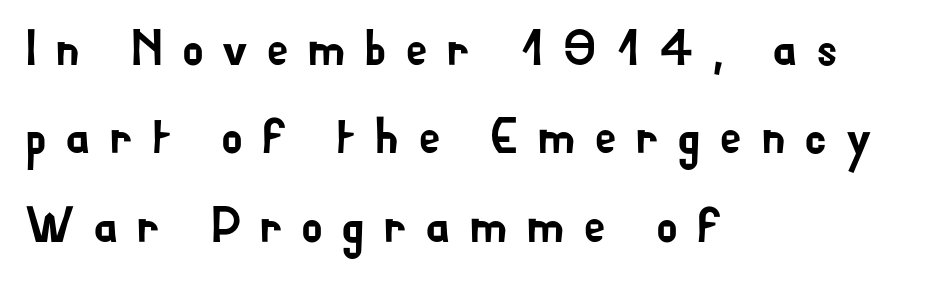
A typesetter would label this face a sans. Each row of text sits above clean, open space. This sample uses an upright cut, with every glyph sitting square on the baseline. Here the designer chose a conventional face with non-uniform glyph widths. Characters follow at a spacing far wider than the type designer built in.
